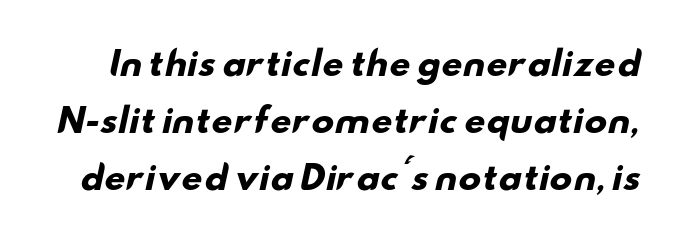
The image shows 33 px heavy, wide sans-serif type; set line spacing 1.73x, normal letter spacing, not underlined; low stroke contrast and a small x-height.
